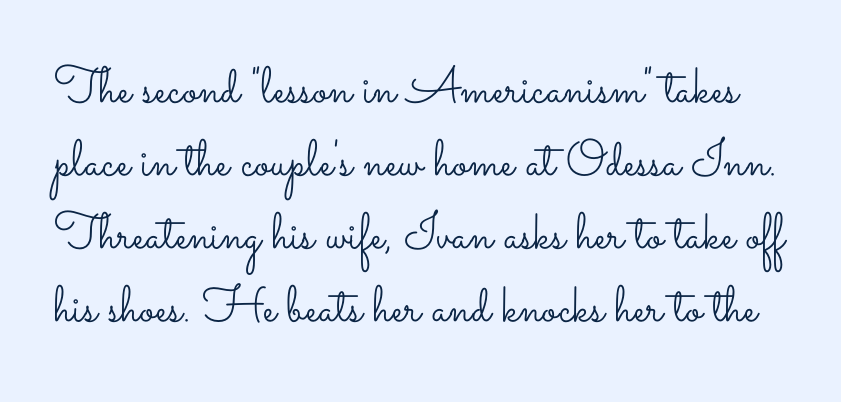
{"bold": "no", "weight": "light", "width": "wide", "stroke_contrast": "low", "x_height": "small", "monospaced": "no", "underline": "no", "line_spacing": "normal", "line_spacing_ratio": 1.43, "letter_spacing": "normal", "letter_spacing_em": 0.0, "glyph_px": 51}
